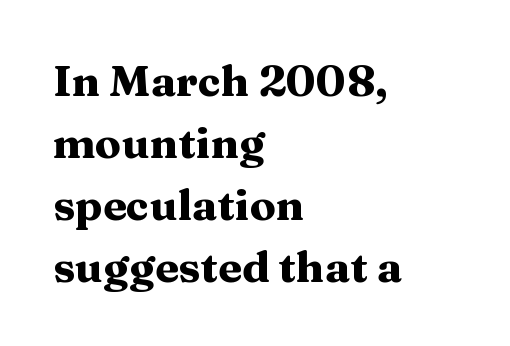
{"serif": "yes", "italic": "no", "bold": "yes", "weight": "heavy", "width": "wide", "stroke_contrast": "medium", "x_height": "medium", "monospaced": "no", "underline": "no", "align": "left", "line_spacing": "normal", "line_spacing_ratio": 1.44, "letter_spacing": "normal", "letter_spacing_em": 0.0, "glyph_px": 43}
